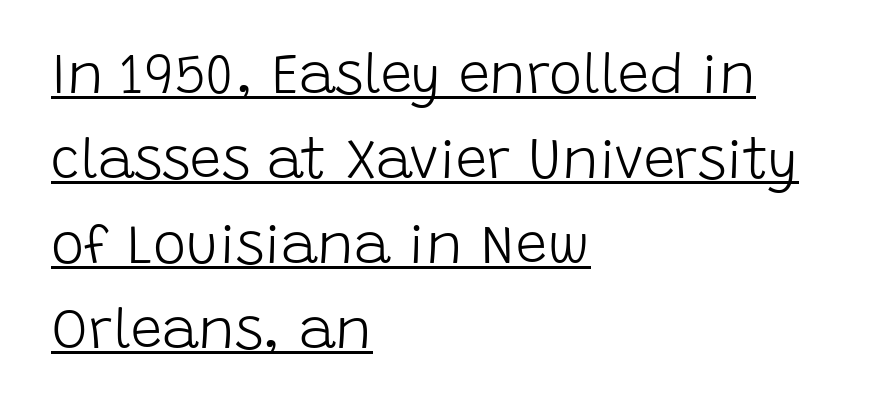
{"serif": "no", "italic": "no", "bold": "no", "weight": "light", "width": "normal", "stroke_contrast": "low", "x_height": "large", "monospaced": "no", "underline": "yes", "align": "left", "line_spacing": "normal", "line_spacing_ratio": 1.52, "letter_spacing": "normal", "letter_spacing_em": 0.0, "glyph_px": 56}
